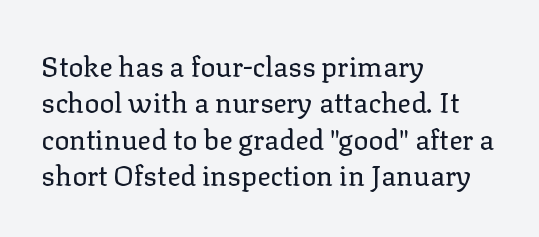
The image shows 28 px regular-weight serif type, upright; set left-aligned, normal line spacing (1.3x), normal letter spacing, not underlined; low stroke contrast and a medium x-height.
